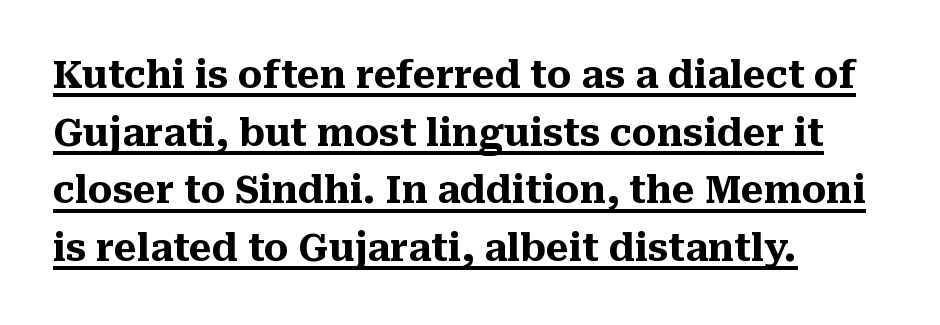
Notice how the passage keeps a crisp vertical edge on the left only. Proportional: the letters do not fall into vertical columns. A typesetter would mark this as roman, not italic. Somebody hit Ctrl+U on this one — the words are underlined. Serifs: yes, visible at the terminals of the letterforms. You'd pick this weight for a headline — it's a proper bold.
